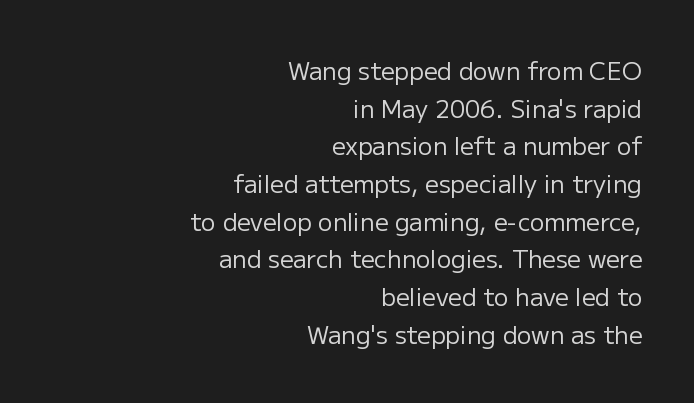
Style check: upright. The letters look calm and open, with moderate or lighter stems. Nothing unusual about the tracking: characters are spaced as the font intends. Notice how descenders clear the ascenders below comfortably — that's standard leading. Clear beneath every line of the passage. Casual observation: everything's shoved over to the right.
